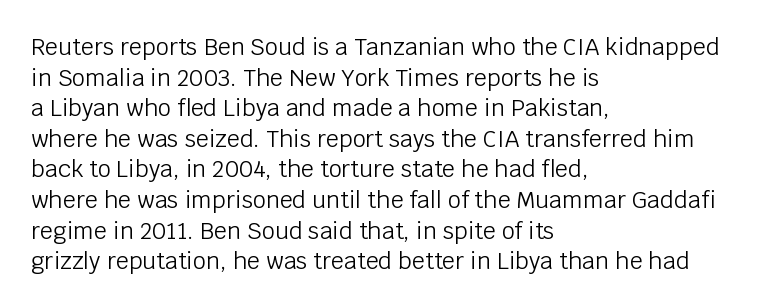
The image shows 23 px text type, upright; set left-aligned, normal line spacing (1.33x), normal letter spacing, not underlined.
